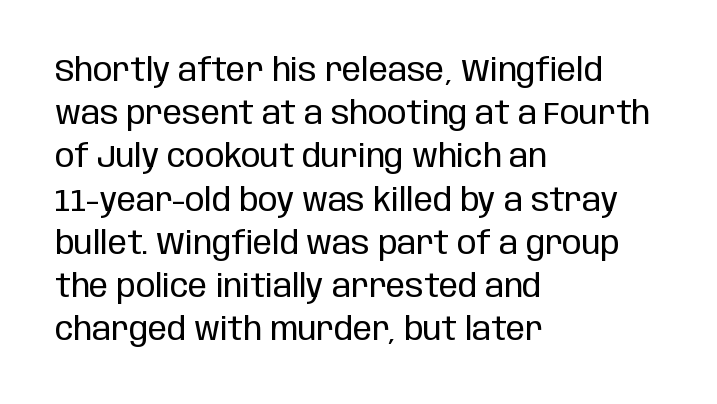
The line texture is even and compact thanks to regular tracking. Upright lettering throughout. The font sits on the lighter half of the weight spectrum, regular included. Check the space under the baseline: it is left empty.
